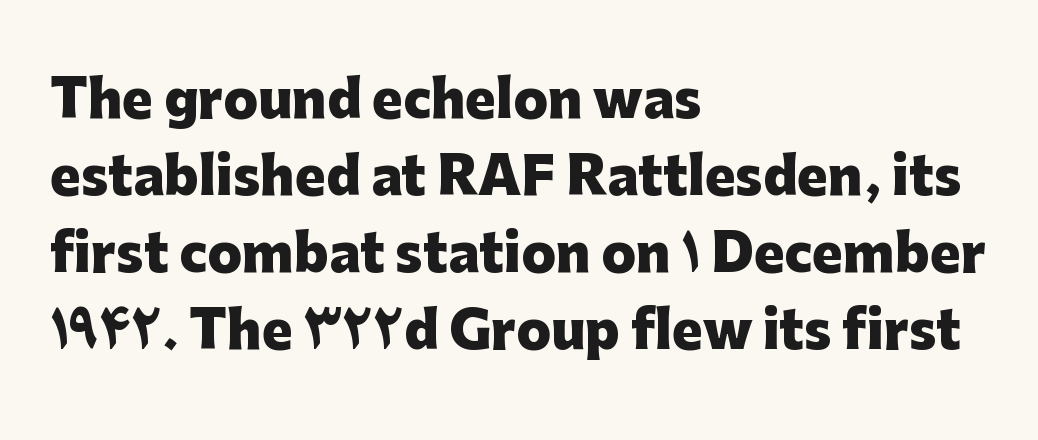
These lines are rendered in a variable-pitch font. Line beginnings align vertically; line endings do not. This is sans-serif lettering, the kind often seen on screens and signage. Italic: no, the glyphs are upright roman.
